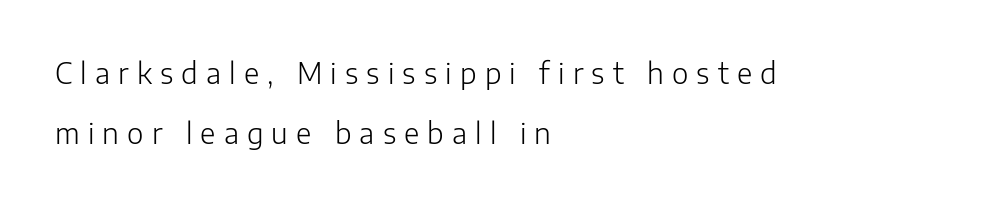
The typesetter chose a ragged-right arrangement here. The letters look calm and open, with moderate or lighter stems. The face used here is proportionally spaced, like ordinary book or web type. These lines are composed in type without serifs.
